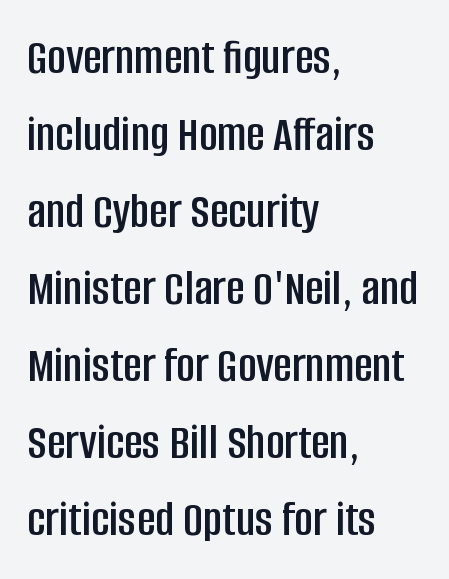
{"serif": "no", "italic": "no", "width": "condensed", "stroke_contrast": "low", "x_height": "large", "monospaced": "no", "underline": "no", "align": "left", "line_spacing": "normal", "line_spacing_ratio": 1.51, "letter_spacing": "normal", "letter_spacing_em": 0.0, "glyph_px": 51}
